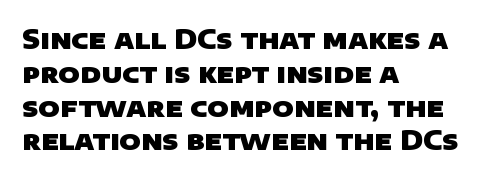
A bare baseline throughout the passage. A full-strength bold gives these letters their thick strokes. Glyph-to-glyph distance matches everyday printed text. The paragraph has a hard left edge and a soft right edge.
